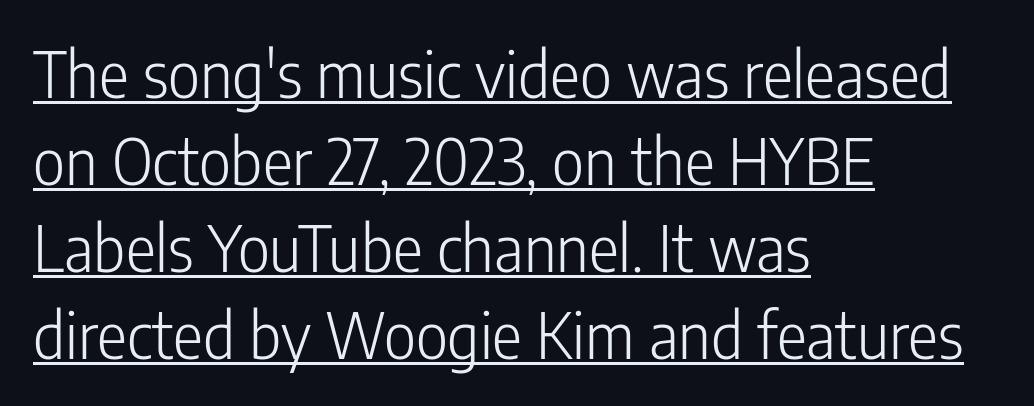
The image shows 63 px light, condensed sans-serif type, upright; set left-aligned, normal line spacing (1.38x), normal letter spacing, underlined; low stroke contrast and a medium x-height.
